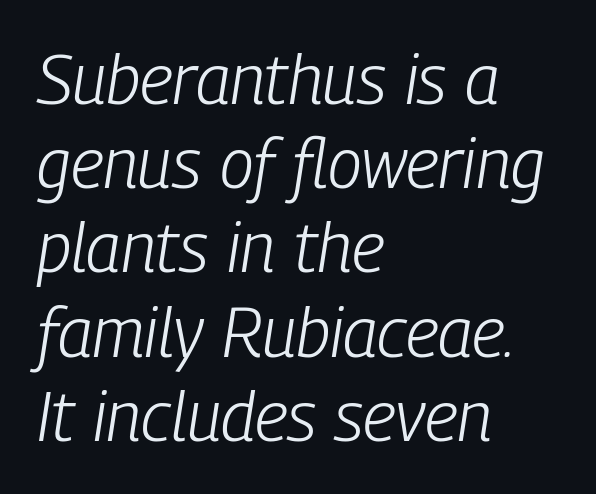
Q: Is the text bold? A: No.
Q: Is the text italic (slanted)? A: Yes, it leans right by about 9 degrees.
Q: Is the text underlined? A: No.
Q: How is the paragraph aligned? A: Left-aligned.
Q: Is the spacing between letters normal or unusually wide? A: Normal.
Q: Width (condensed, normal, or wide)? A: Condensed.
Q: Stroke contrast? A: Low.
Q: x-height? A: Medium.
Q: Monospaced? A: No.
